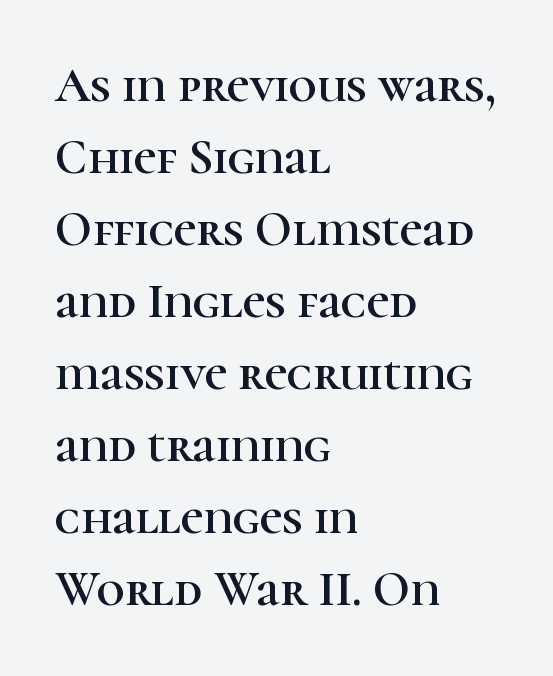
The image shows 49 px serif type, upright; set left-aligned, normal line spacing (1.47x), normal letter spacing, not underlined; high stroke contrast and a medium x-height.
